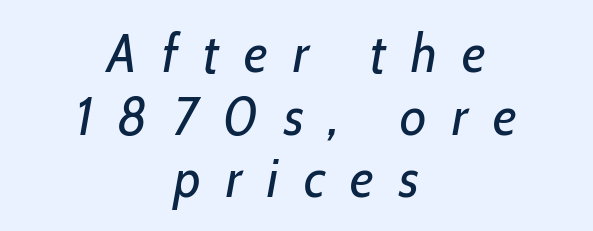
The image shows 54 px regular-weight, condensed type, italic (leaning right); set centered, line spacing 1.16x, unusually wide letter spacing (+0.47 em), not underlined; low stroke contrast and a medium x-height.
